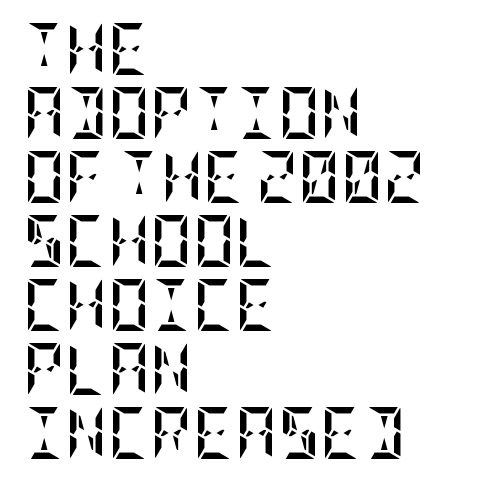
{"italic": "no", "bold": "yes", "weight": "semibold", "width": "condensed", "stroke_contrast": "low", "x_height": "large", "underline": "no", "align": "left", "line_spacing_ratio": 1.23, "letter_spacing": "normal", "letter_spacing_em": 0.0, "glyph_px": 52}
